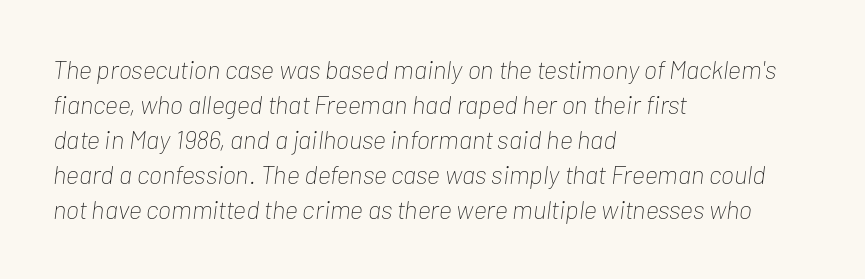
The rows are spaced the way most documents space them. One-word summary of the alignment: left. The horizontal fit of the characters is conventional and even. The area under the type is left untouched. Heft: none added — not bold.
